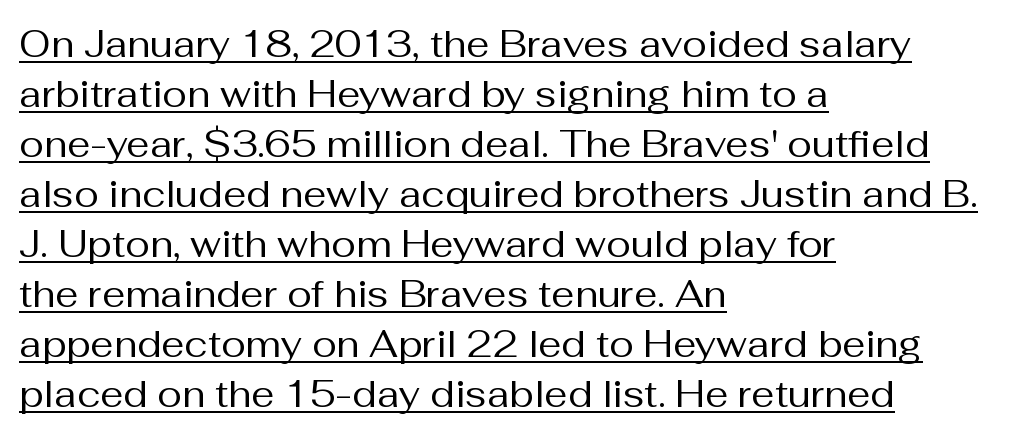
{"serif": "no", "italic": "no", "bold": "no", "weight": "regular", "width": "normal", "stroke_contrast": "medium", "x_height": "medium", "monospaced": "no", "underline": "yes", "align": "left", "line_spacing": "normal", "line_spacing_ratio": 1.35, "letter_spacing": "normal", "letter_spacing_em": 0.0, "glyph_px": 37}
